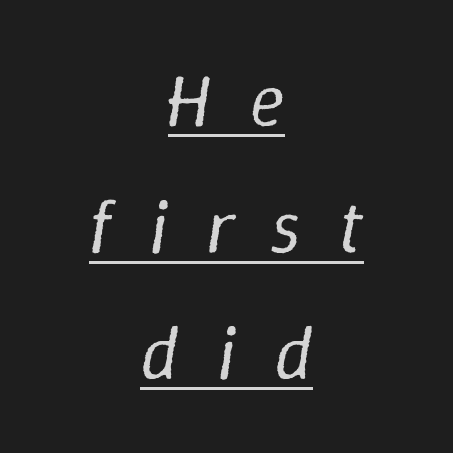
The image shows 75 px regular-weight type, italic (leaning right); set centered, normal line spacing (1.69x), unusually wide letter spacing (+0.5 em), underlined; low stroke contrast and a medium x-height.
